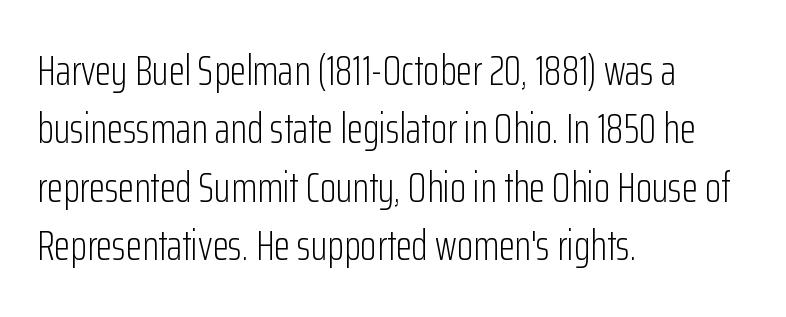
{"serif": "no", "italic": "no", "bold": "no", "weight": "light", "width": "condensed", "stroke_contrast": "low", "x_height": "medium", "monospaced": "no", "underline": "no", "align": "left", "line_spacing": "normal", "line_spacing_ratio": 1.39, "letter_spacing": "normal", "letter_spacing_em": 0.0, "glyph_px": 42}
